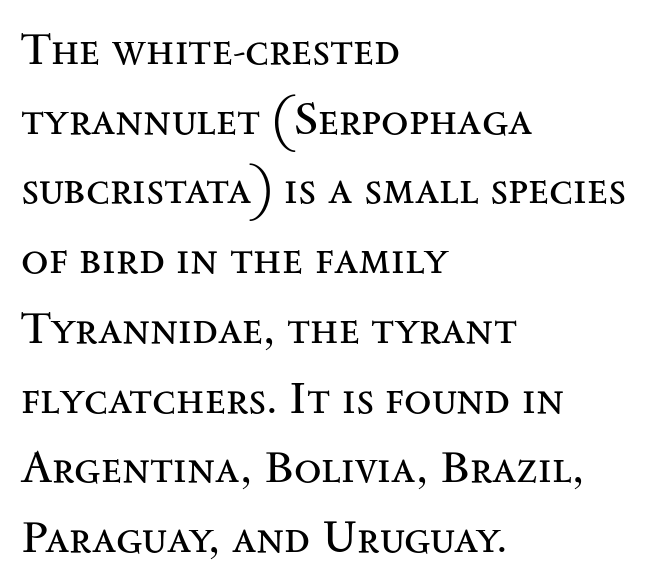
The image shows 45 px regular-weight, wide serif type, upright; set left-aligned, normal line spacing (1.55x), normal letter spacing, not underlined; medium stroke contrast and a small x-height.
